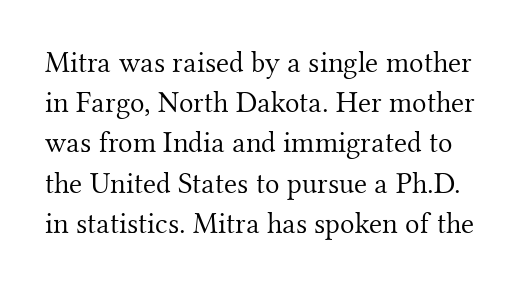
{"serif": "yes", "italic": "no", "bold": "no", "weight": "light", "width": "normal", "stroke_contrast": "medium", "x_height": "small", "monospaced": "no", "underline": "no", "line_spacing": "normal", "line_spacing_ratio": 1.34, "letter_spacing": "normal", "letter_spacing_em": 0.0, "glyph_px": 30}
